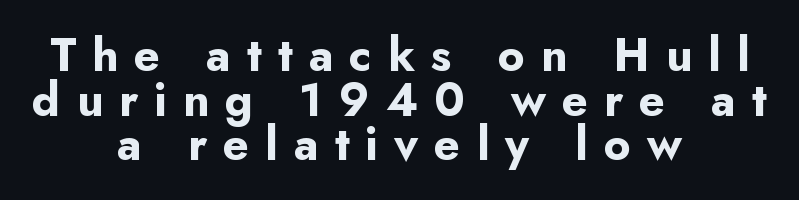
{"serif": "no", "italic": "no", "bold": "yes", "weight": "bold", "width": "normal", "stroke_contrast": "low", "x_height": "small", "monospaced": "no", "underline": "no", "align": "center", "line_spacing": "tight", "line_spacing_ratio": 0.97, "letter_spacing": "wide", "letter_spacing_em": 0.35, "glyph_px": 46}
